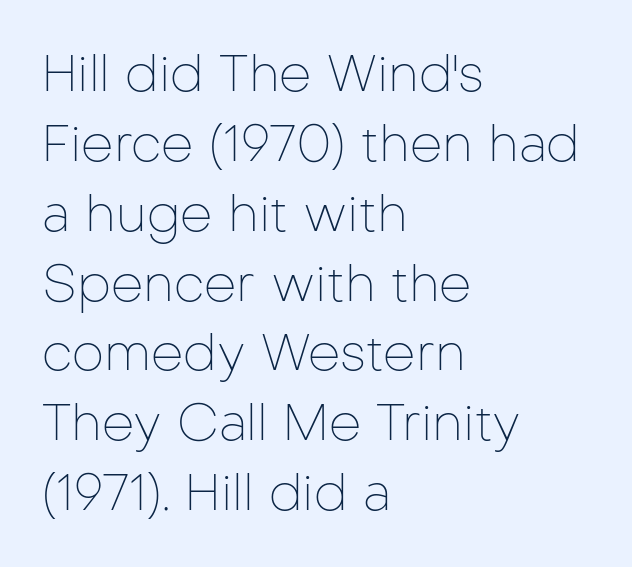
Spacing verdict: proportional, widths tailored to each character. Visually the block forms a straight wall on the left and a jagged coastline on the right. Nope, no serifs anywhere on these letters. Students, note that the glyphs here touch the page at normal intervals. Reading down the column, the eye jumps a familiar distance to each next line. The typeface has the unassuming heft of standard copy or less.
